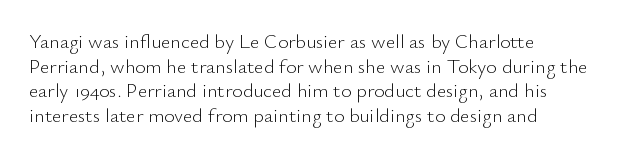
{"italic": "no", "bold": "no", "underline": "no", "align": "left", "line_spacing_ratio": 1.23, "letter_spacing": "normal", "letter_spacing_em": 0.0, "glyph_px": 20}
